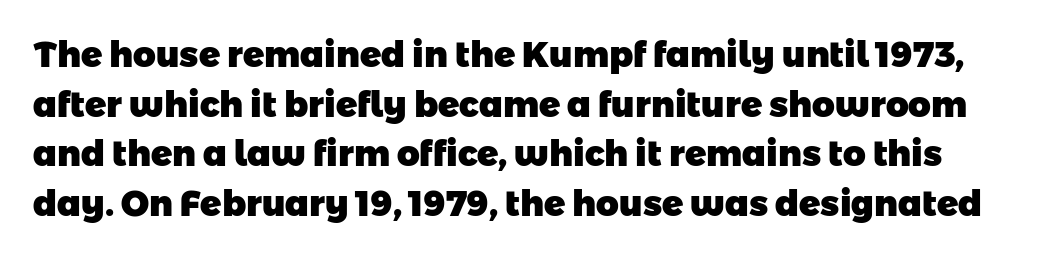
What's the leading like? Ordinary, nothing unusual. The strokes are fattened all the way to bold. Classification — sans serif. The foot of each line stays bare and open. What stands out about the letter spacing? Nothing — it is the standard amount. The passage shown is typed in a proportional face where columns would drift.
